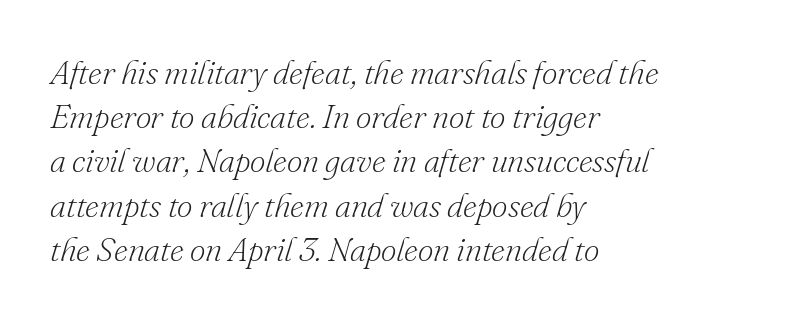
Q: Is the text bold? A: No.
Q: Is the text italic (slanted)? A: Yes, it leans right by about 16 degrees.
Q: Is the typeface a serif or a sans-serif typeface? A: Serif.
Q: Is the text underlined? A: No.
Q: How is the paragraph aligned? A: Left-aligned.
Q: Is the spacing between letters normal or unusually wide? A: Normal.
Q: Is the spacing between lines tight, normal or loose? A: Normal.
Q: Width (condensed, normal, or wide)? A: Normal.
Q: Stroke contrast? A: Low.
Q: x-height? A: Small.
Q: Monospaced? A: No.
